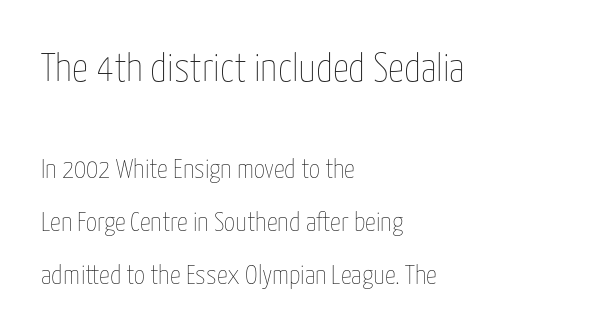
{"italic": "no", "bold": "no", "weight": "thin", "width": "condensed", "stroke_contrast": "low", "x_height": "medium", "monospaced": "no", "underline": "no", "align": "left", "line_spacing": "loose", "line_spacing_ratio": 1.96, "letter_spacing": "normal", "letter_spacing_em": 0.0, "larger_block": "first", "size_ratio": 1.48, "glyph_px": 40}
